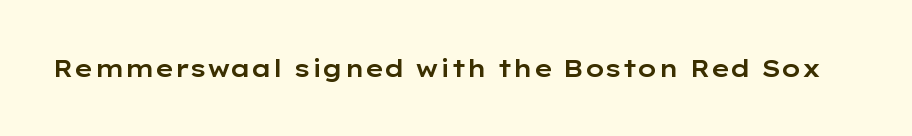
Observe the ordinary spacing: letters are neighbours, not strangers. Underline: absent. Rendered with straight, roman letterforms.
